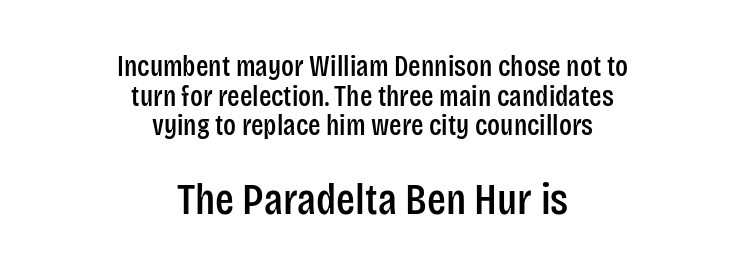
Q: Is the text italic (slanted)? A: No, it is upright.
Q: Is the typeface a serif or a sans-serif typeface? A: Sans-serif.
Q: Is the text underlined? A: No.
Q: How is the paragraph aligned? A: Centered.
Q: Is the spacing between letters normal or unusually wide? A: Normal.
Q: Is the spacing between lines tight, normal or loose? A: Tight.
Q: Which block of text is set in a larger size, the first (top) or the second (bottom)? A: The second (bottom) one.
Q: Width (condensed, normal, or wide)? A: Condensed.
Q: Stroke contrast? A: Low.
Q: x-height? A: Large.
Q: Monospaced? A: No.
